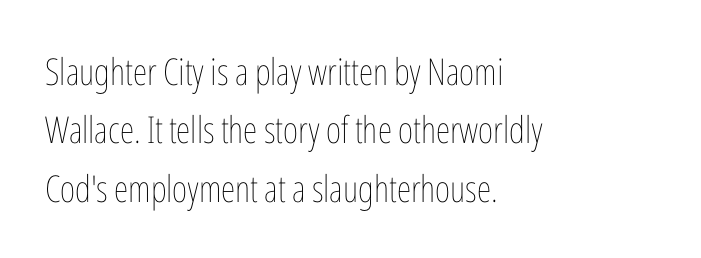
{"italic": "no", "bold": "no", "weight": "thin", "width": "condensed", "stroke_contrast": "low", "x_height": "medium", "monospaced": "no", "underline": "no", "align": "left", "line_spacing": "normal", "line_spacing_ratio": 1.58, "letter_spacing": "normal", "letter_spacing_em": 0.0, "glyph_px": 37}
